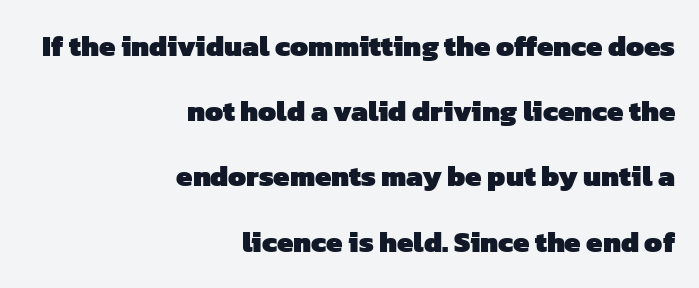
Nothing unusual about the tracking: characters are spaced as the font intends. This sample uses a sans-serif face. Honestly, the rows look like they've been pulled way apart. These lines are set flush right with a ragged left edge. Bare-footed words on every line. Is this a fixed-width face? No — the glyphs have proportional, varying widths.
